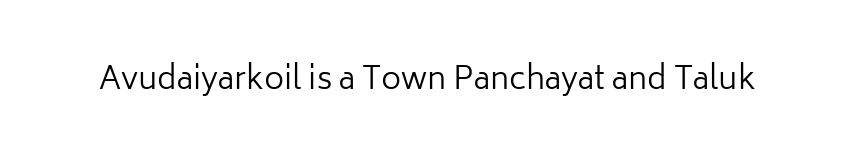
{"serif": "no", "italic": "no", "bold": "no", "weight": "regular", "width": "normal", "stroke_contrast": "low", "x_height": "medium", "monospaced": "no", "underline": "no", "letter_spacing": "normal", "letter_spacing_em": 0.0, "glyph_px": 31}
